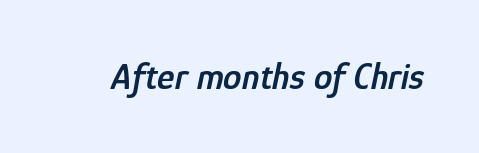
{"italic": "yes", "lean": "right", "slant_degrees": 12, "bold": "semi", "weight": "semibold", "width": "condensed", "stroke_contrast": "low", "x_height": "medium", "monospaced": "no", "underline": "no", "letter_spacing": "normal", "letter_spacing_em": 0.0, "glyph_px": 37}
